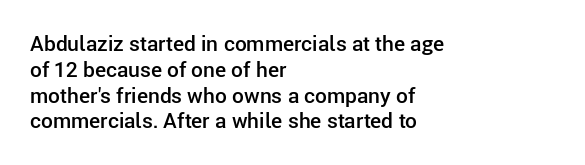
{"italic": "no", "bold": "semi", "underline": "no", "align": "left", "line_spacing_ratio": 1.23, "letter_spacing": "normal", "letter_spacing_em": 0.0, "glyph_px": 21}
